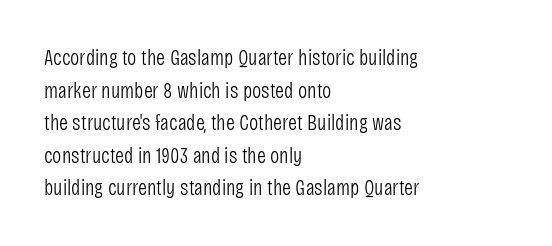
The image shows 22 px text type, upright; set left-aligned, normal line spacing (1.48x), normal letter spacing, not underlined.
